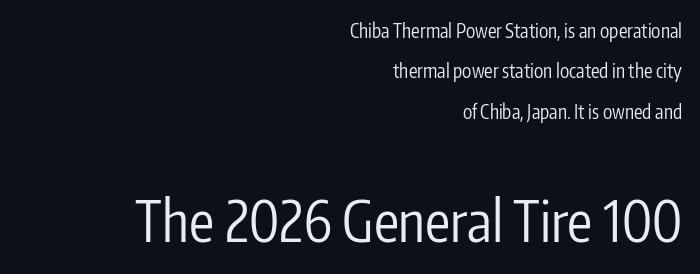
The image shows 56 px regular-weight, condensed sans-serif type, upright; set right-aligned, loose line spacing (2.13x), normal letter spacing, not underlined; the second (bottom) block is 2.95x larger; low stroke contrast and a medium x-height.
